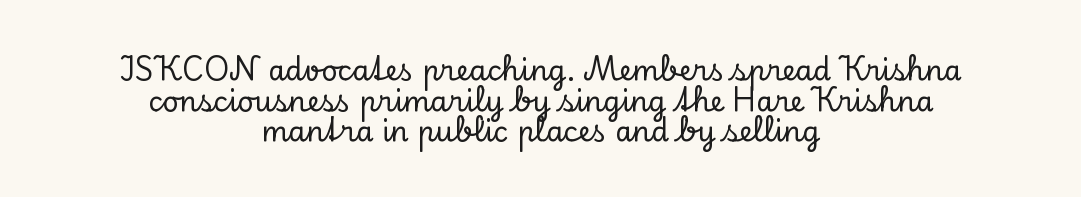
{"italic": "no", "width": "normal", "stroke_contrast": "low", "x_height": "small", "monospaced": "no", "underline": "no", "align": "center", "line_spacing": "tight", "line_spacing_ratio": 1.09, "letter_spacing": "normal", "letter_spacing_em": 0.0, "glyph_px": 28}
